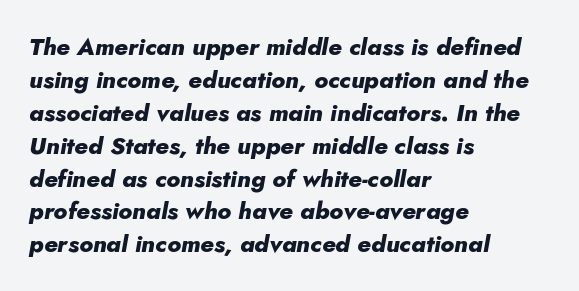
Q: Is the text bold? A: Yes.
Q: Is the text italic (slanted)? A: Yes, it leans right by about 10 degrees.
Q: Is the text underlined? A: No.
Q: How is the paragraph aligned? A: Left-aligned.
Q: Is the spacing between letters normal or unusually wide? A: Normal.
Q: Is the spacing between lines tight, normal or loose? A: Normal.
